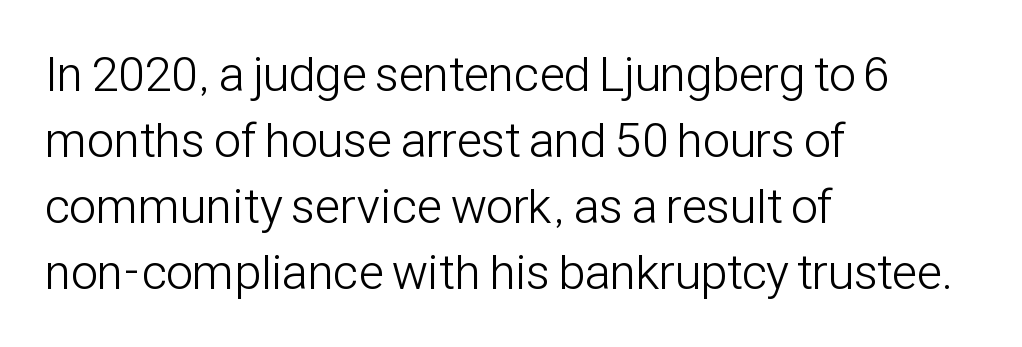
{"serif": "no", "italic": "no", "bold": "no", "weight": "light", "width": "condensed", "stroke_contrast": "low", "x_height": "medium", "monospaced": "no", "underline": "no", "align": "left", "line_spacing": "normal", "line_spacing_ratio": 1.35, "letter_spacing": "normal", "letter_spacing_em": 0.0, "glyph_px": 49}
